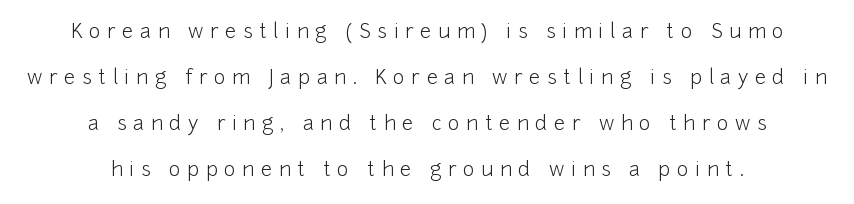
What's the leading like? Stretched, with rows far apart. Compared with a flush-left layout, this one balances lines on the center instead. Notice how the stems are strictly vertical — no italics here. A typesetter would call this heavily tracked-out type.
